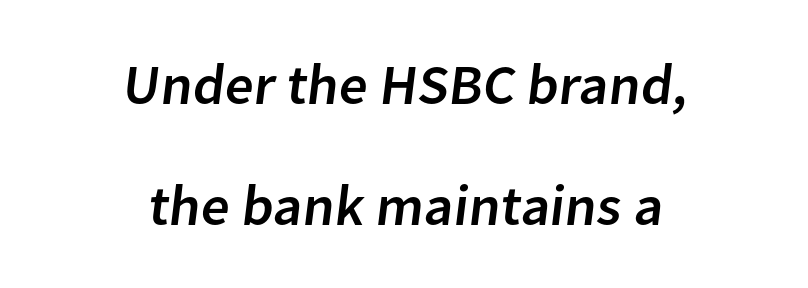
The image shows 57 px sans-serif type; set centered, loose line spacing (2.12x), normal letter spacing, not underlined; low stroke contrast and a medium x-height.
